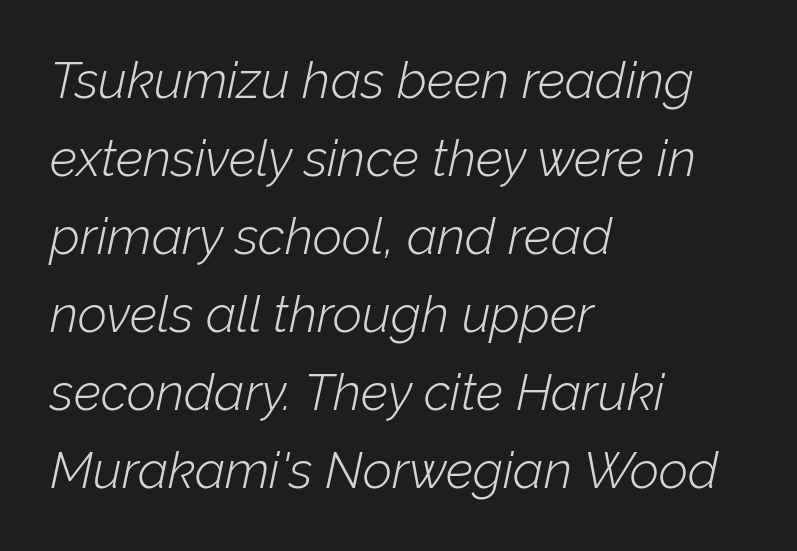
Q: Is the text bold? A: No.
Q: Is the text italic (slanted)? A: Yes, it leans right by about 12 degrees.
Q: Is the text underlined? A: No.
Q: How is the paragraph aligned? A: Left-aligned.
Q: Is the spacing between letters normal or unusually wide? A: Normal.
Q: Is the spacing between lines tight, normal or loose? A: Normal.
Q: Width (condensed, normal, or wide)? A: Normal.
Q: Stroke contrast? A: Low.
Q: x-height? A: Medium.
Q: Monospaced? A: No.
